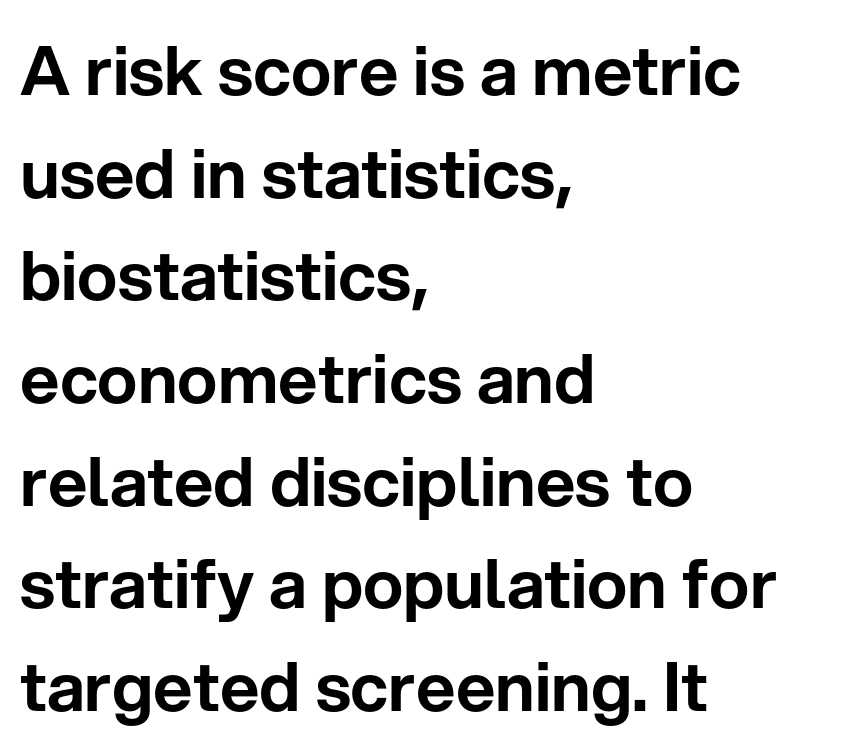
Horizontal alignment here is leftward, the default for most running prose. The typography opts for an upright posture over an oblique one. Glyph-to-glyph distance matches everyday printed text. Looks like regular typesetting: each glyph gets only the width it needs. The glyphs in this specimen are sans serif.
